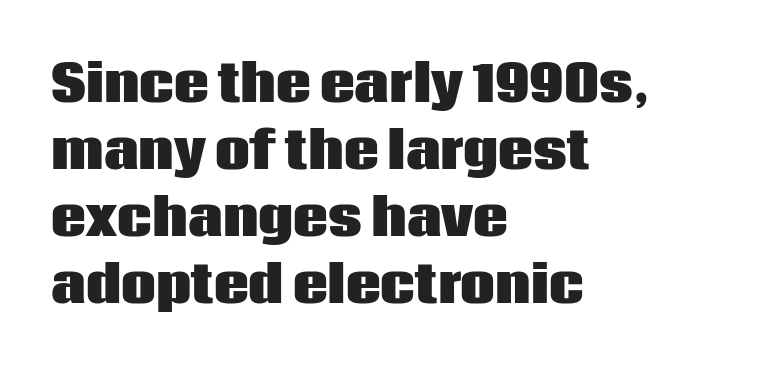
Typographic density is high because the face is bold. In terms of posture, this sample is upright. Here the designer chose a conventional face with non-uniform glyph widths. Examine the stroke ends and you'll find no serifs. If you drew a ruler down the left edge, every line would touch it.
